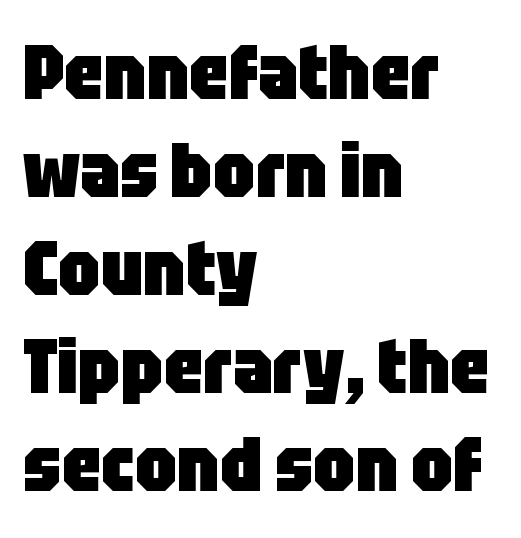
The image shows 76 px heavy, condensed sans-serif type, upright; set left-aligned, normal line spacing (1.29x), normal letter spacing, not underlined; low stroke contrast and a large x-height.
